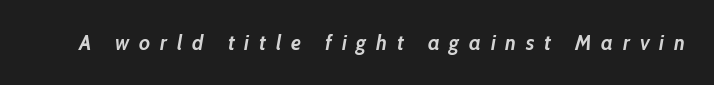
The image shows 21 px bold type, italic (leaning right); set unusually wide letter spacing (+0.47 em), not underlined.
